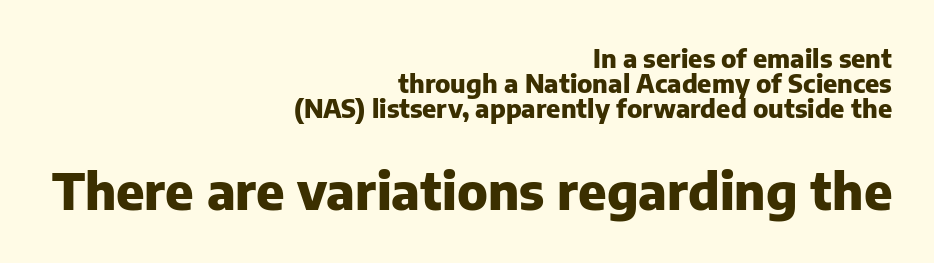
The image shows 50 px heavy sans-serif type, upright; set right-aligned, tight line spacing (1.01x), normal letter spacing, not underlined; the second (bottom) block is 2.0x larger; low stroke contrast and a medium x-height.
